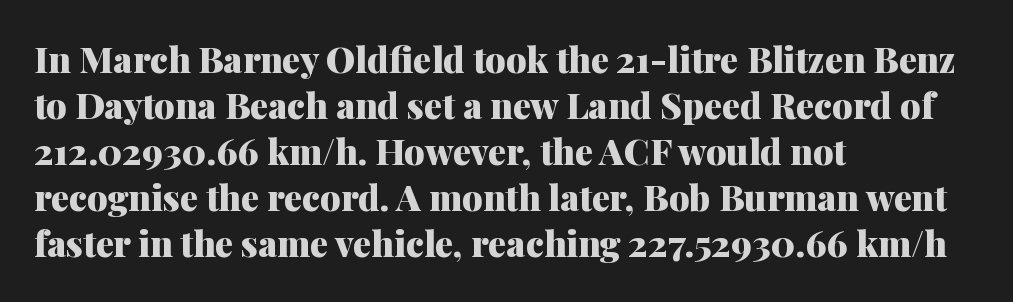
The lettering holds an erect, upright posture throughout. The characters look thick and weighty, a clear bold. Regarding serifs, this sample has them. The space directly below the letters is spotless.
